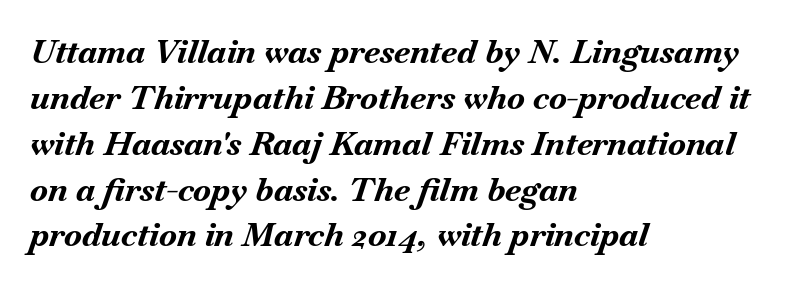
{"italic": "yes", "lean": "right", "slant_degrees": 18, "bold": "yes", "weight": "bold", "width": "normal", "stroke_contrast": "medium", "x_height": "small", "monospaced": "no", "underline": "no", "align": "left", "line_spacing": "normal", "line_spacing_ratio": 1.39, "letter_spacing": "normal", "letter_spacing_em": 0.0, "glyph_px": 33}
